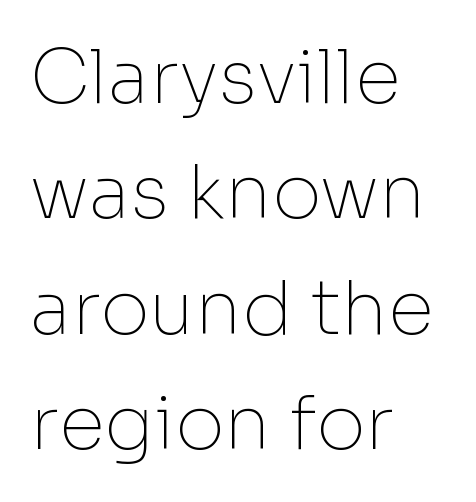
These lines stack with their left ends in a neat column. The lettering stays uniformly vertical, giving the passage a roman look. The passage shown has conventional tracking throughout. Only glyphs here, with clear space below each row. Vertically, the passage feels balanced, rows spaced as you'd expect.
